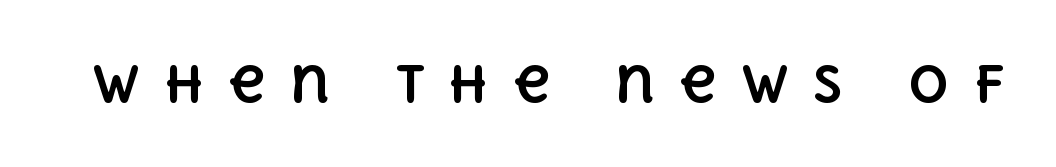
Decoration check: the copy has no underline. Students, note that the glyphs here are deliberately spaced far apart. Set as a true bold cut, around the 700 mark. Posture: vertical. Each letter keeps its own natural width here, so spacing adapts to shape.
